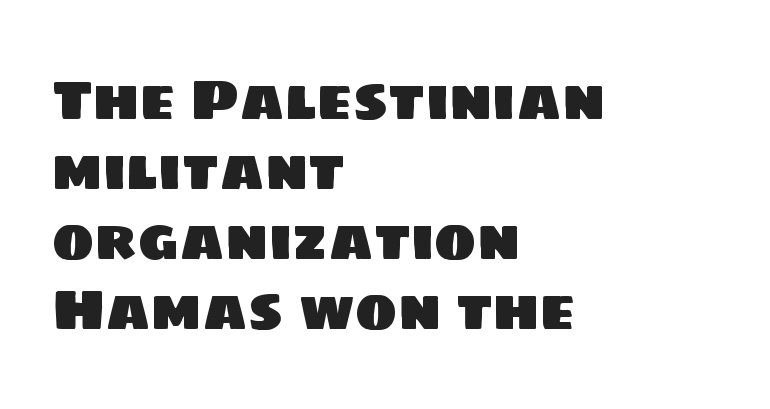
The rendering keeps characters at their native spacing. The passage shown is typed in a proportional face where columns would drift. Letterform terminals end flat and unadorned throughout the passage. Casual observation: everything's shoved over to the left. Honestly, there is no underline to notice here at all.
